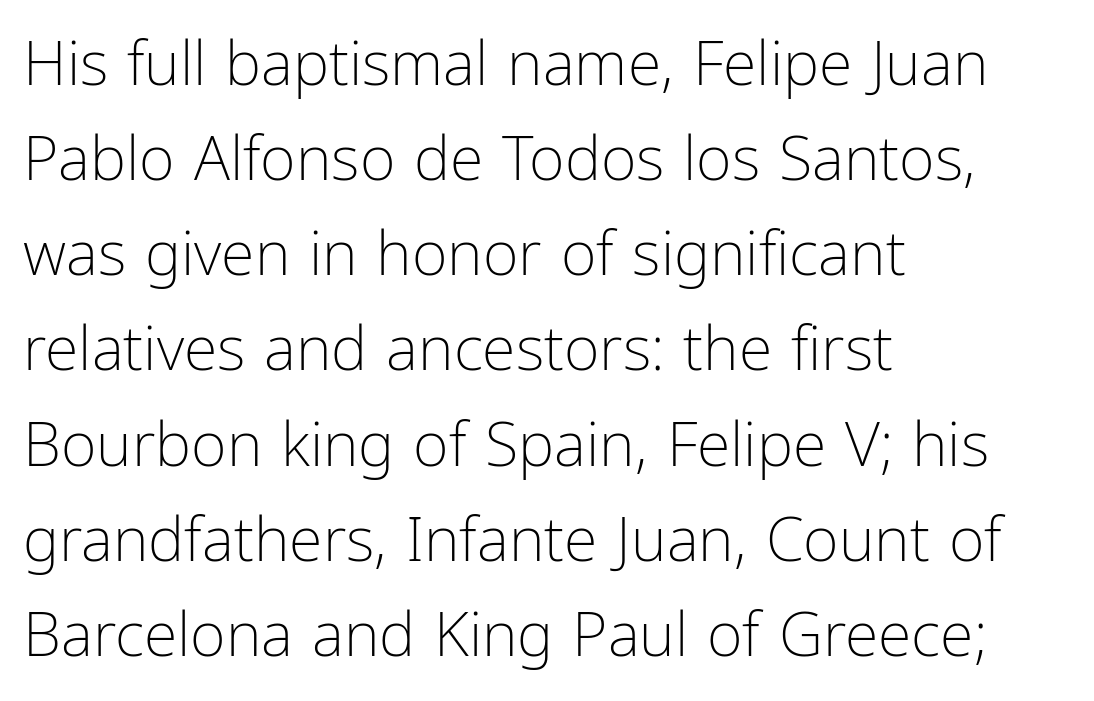
{"serif": "no", "italic": "no", "bold": "no", "weight": "light", "width": "condensed", "stroke_contrast": "low", "x_height": "medium", "monospaced": "no", "underline": "no", "align": "left", "line_spacing": "normal", "line_spacing_ratio": 1.56, "letter_spacing": "normal", "letter_spacing_em": 0.0, "glyph_px": 61}
